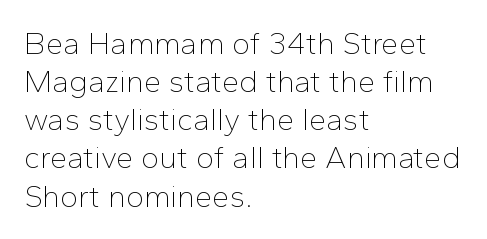
Q: Is the text bold? A: No.
Q: Is the text italic (slanted)? A: No, it is upright.
Q: Is the typeface a serif or a sans-serif typeface? A: Sans-serif.
Q: Is the text underlined? A: No.
Q: How is the paragraph aligned? A: Left-aligned.
Q: Is the spacing between letters normal or unusually wide? A: Normal.
Q: Width (condensed, normal, or wide)? A: Normal.
Q: Stroke contrast? A: Low.
Q: x-height? A: Medium.
Q: Monospaced? A: No.
